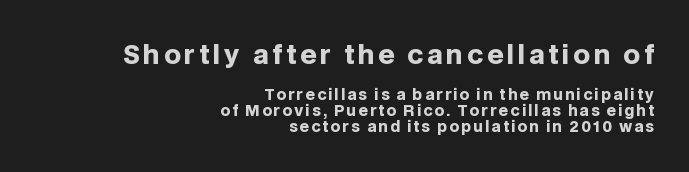
{"italic": "no", "bold": "yes", "underline": "no", "align": "right", "line_spacing": "tight", "line_spacing_ratio": 1.05, "larger_block": "first", "size_ratio": 1.73, "glyph_px": 26}
